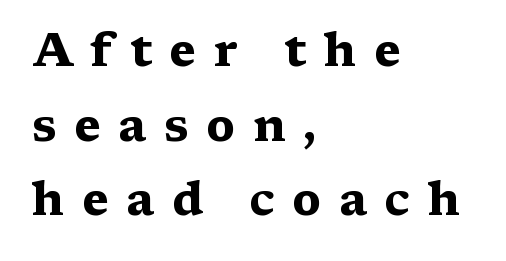
A typesetter would call this heavily tracked-out type. The line-height multiplier appears to be the usual default. Typographically, this falls in the serif category. This rendering features lettering with no underline.
